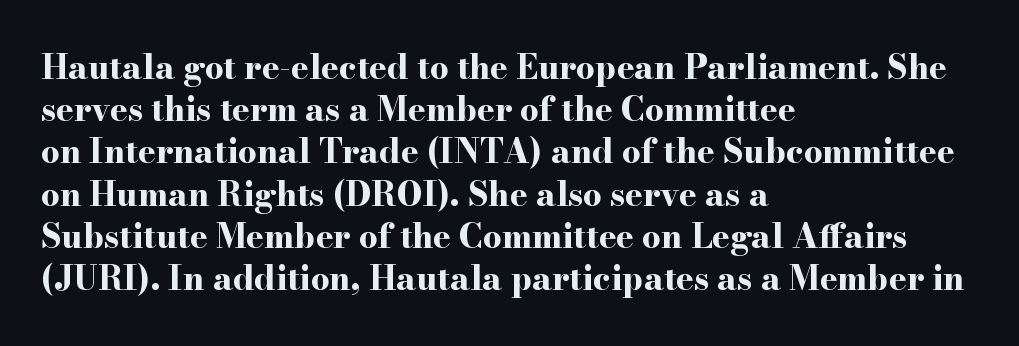
Q: Is the text bold? A: Yes.
Q: Is the text italic (slanted)? A: No, it is upright.
Q: Is the typeface a serif or a sans-serif typeface? A: Serif.
Q: Is the text underlined? A: No.
Q: How is the paragraph aligned? A: Left-aligned.
Q: Is the spacing between letters normal or unusually wide? A: Normal.
Q: Is the spacing between lines tight, normal or loose? A: Normal.
Q: Width (condensed, normal, or wide)? A: Wide.
Q: Stroke contrast? A: High.
Q: x-height? A: Small.
Q: Monospaced? A: No.
